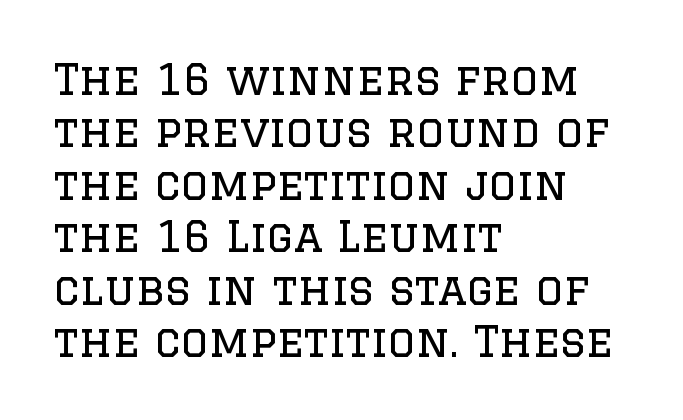
{"serif": "yes", "italic": "no", "bold": "no", "weight": "regular", "width": "normal", "stroke_contrast": "low", "x_height": "large", "monospaced": "no", "underline": "no", "align": "left", "line_spacing_ratio": 1.22, "letter_spacing": "normal", "letter_spacing_em": 0.0, "glyph_px": 43}
